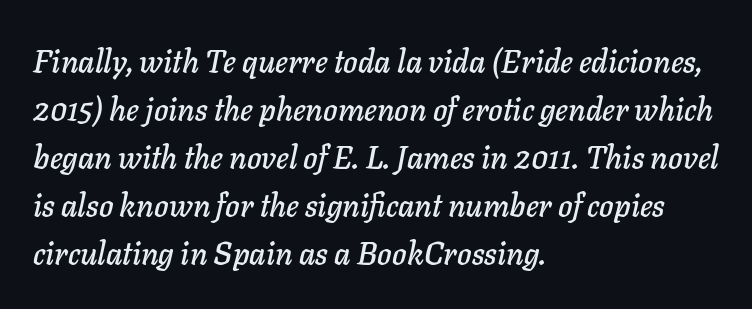
Q: Is the text italic (slanted)? A: Yes, it leans right by about 11 degrees.
Q: Is the text underlined? A: No.
Q: How is the paragraph aligned? A: Left-aligned.
Q: Is the spacing between letters normal or unusually wide? A: Normal.
Q: Is the spacing between lines tight, normal or loose? A: Normal.
Q: Width (condensed, normal, or wide)? A: Normal.
Q: Stroke contrast? A: Low.
Q: x-height? A: Medium.
Q: Monospaced? A: No.
